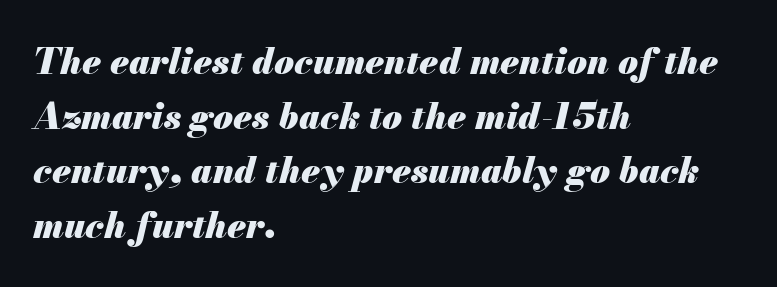
Q: Is the text bold? A: Yes.
Q: Is the text italic (slanted)? A: Yes, it leans right by about 13 degrees.
Q: Is the text underlined? A: No.
Q: How is the paragraph aligned? A: Left-aligned.
Q: Is the spacing between letters normal or unusually wide? A: Normal.
Q: Is the spacing between lines tight, normal or loose? A: Normal.
Q: Width (condensed, normal, or wide)? A: Normal.
Q: Stroke contrast? A: Medium.
Q: x-height? A: Small.
Q: Monospaced? A: No.
